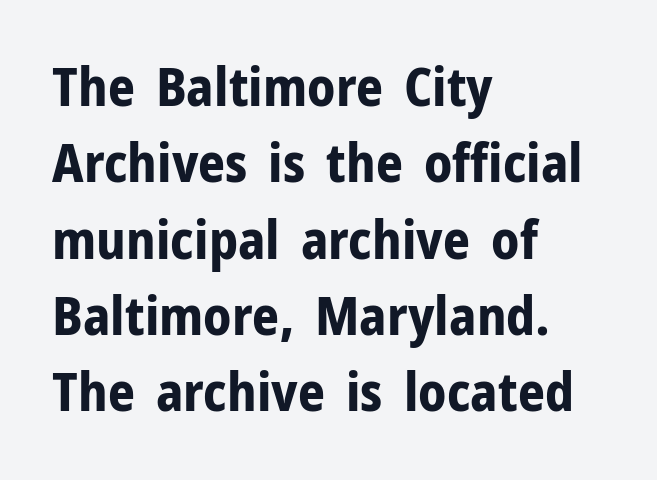
Q: Is the text bold? A: Yes.
Q: Is the text italic (slanted)? A: No, it is upright.
Q: Is the typeface a serif or a sans-serif typeface? A: Sans-serif.
Q: Is the text underlined? A: No.
Q: How is the paragraph aligned? A: Left-aligned.
Q: Is the spacing between letters normal or unusually wide? A: Normal.
Q: Is the spacing between lines tight, normal or loose? A: Normal.
Q: Width (condensed, normal, or wide)? A: Normal.
Q: Stroke contrast? A: Low.
Q: x-height? A: Medium.
Q: Monospaced? A: No.
